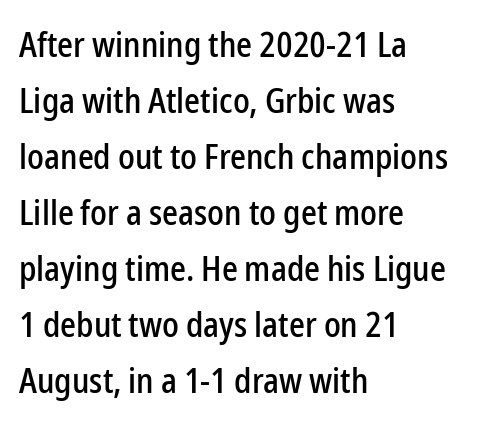
Q: Is the text italic (slanted)? A: No, it is upright.
Q: Is the typeface a serif or a sans-serif typeface? A: Sans-serif.
Q: Is the text underlined? A: No.
Q: How is the paragraph aligned? A: Left-aligned.
Q: Is the spacing between letters normal or unusually wide? A: Normal.
Q: Is the spacing between lines tight, normal or loose? A: Normal.
Q: Width (condensed, normal, or wide)? A: Condensed.
Q: Stroke contrast? A: Low.
Q: x-height? A: Medium.
Q: Monospaced? A: No.
